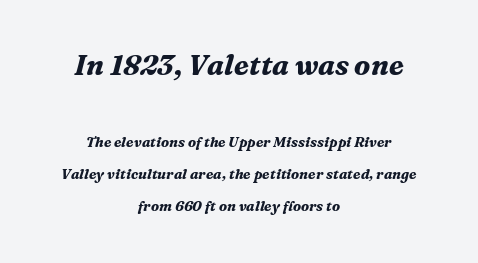
{"serif": "yes", "italic": "yes", "lean": "right", "slant_degrees": 16, "bold": "yes", "weight": "bold", "width": "normal", "stroke_contrast": "medium", "x_height": "medium", "monospaced": "no", "underline": "no", "align": "center", "line_spacing": "loose", "line_spacing_ratio": 2.28, "letter_spacing": "normal", "letter_spacing_em": 0.0, "larger_block": "first", "size_ratio": 2.0, "glyph_px": 28}
